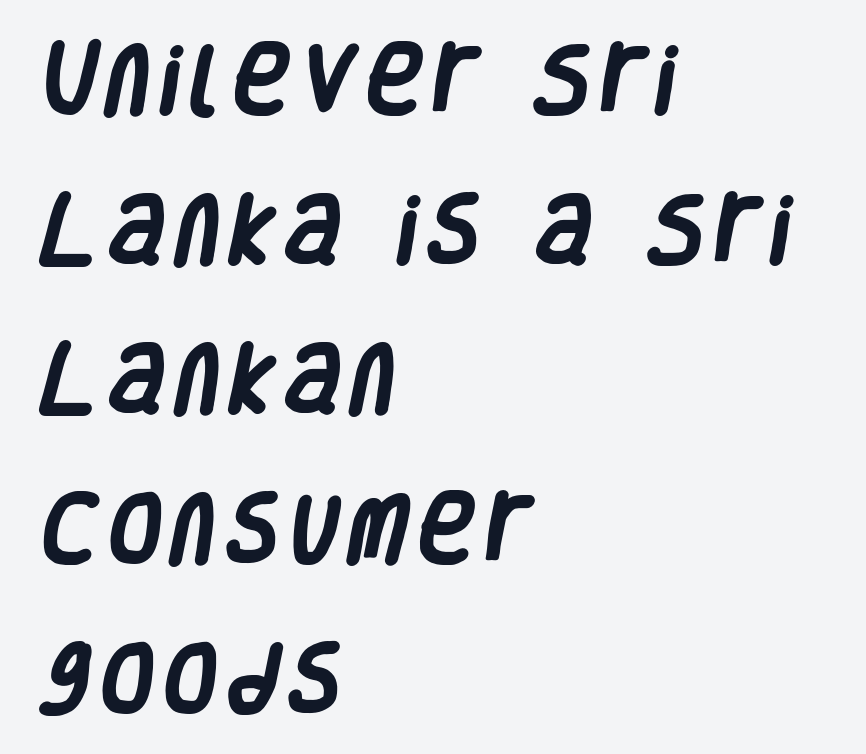
The image shows 76 px heavy, condensed sans-serif type; set left-aligned, loose line spacing (1.97x), not underlined; low stroke contrast and a large x-height.
